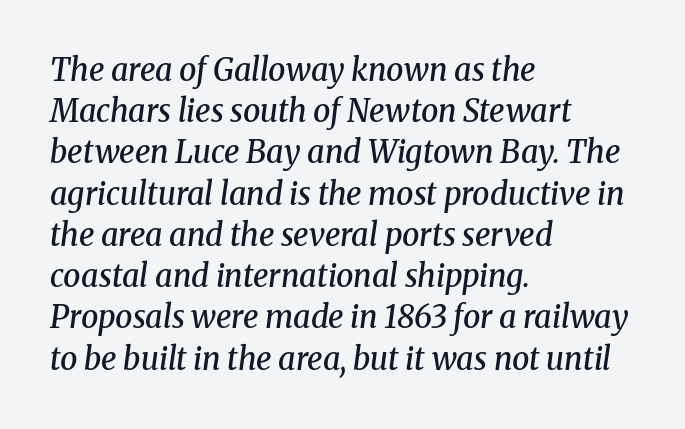
{"serif": "yes", "italic": "yes", "lean": "right", "slant_degrees": 8, "bold": "semi", "weight": "semibold", "width": "normal", "stroke_contrast": "medium", "x_height": "medium", "monospaced": "no", "underline": "no", "align": "left", "line_spacing": "normal", "line_spacing_ratio": 1.33, "letter_spacing": "normal", "letter_spacing_em": 0.0, "glyph_px": 31}
